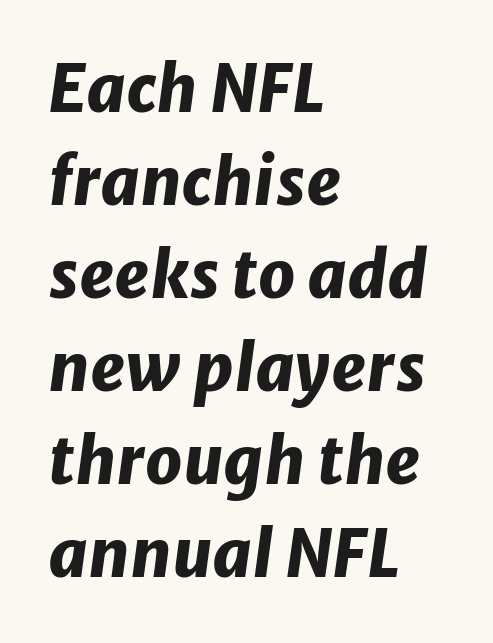
Q: Is the text bold? A: Yes.
Q: Is the text italic (slanted)? A: Yes, it leans right by about 8 degrees.
Q: Is the text underlined? A: No.
Q: How is the paragraph aligned? A: Left-aligned.
Q: Is the spacing between letters normal or unusually wide? A: Normal.
Q: Is the spacing between lines tight, normal or loose? A: Normal.
Q: Width (condensed, normal, or wide)? A: Normal.
Q: Stroke contrast? A: Low.
Q: x-height? A: Medium.
Q: Monospaced? A: No.
